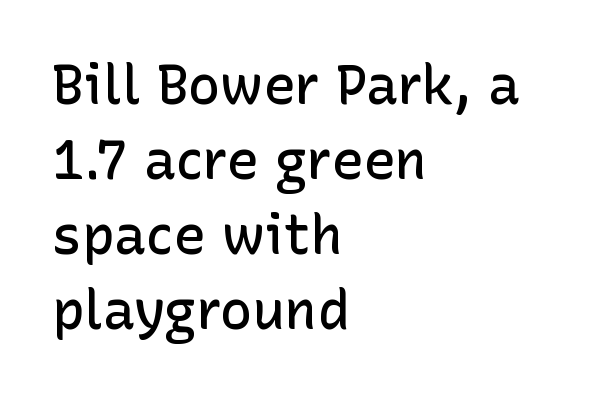
{"serif": "no", "italic": "no", "bold": "semi", "weight": "semibold", "width": "normal", "stroke_contrast": "low", "x_height": "medium", "monospaced": "no", "underline": "no", "align": "left", "line_spacing": "normal", "line_spacing_ratio": 1.39, "letter_spacing": "normal", "letter_spacing_em": 0.0, "glyph_px": 54}
